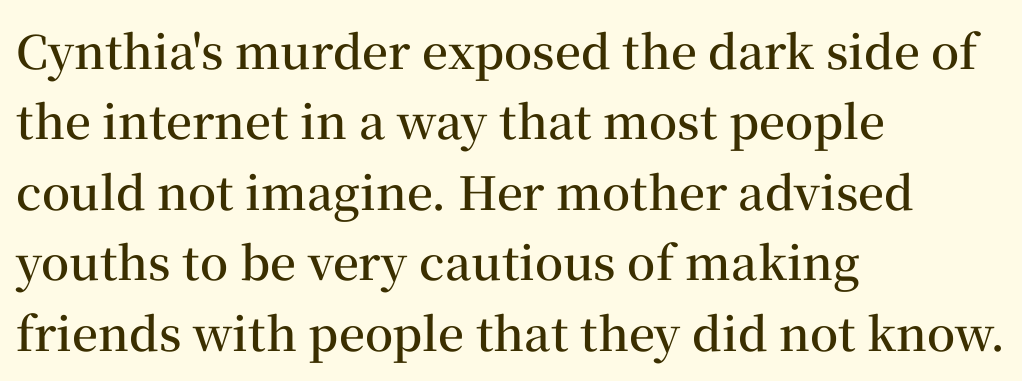
{"serif": "yes", "italic": "no", "bold": "semi", "weight": "semibold", "width": "normal", "stroke_contrast": "medium", "x_height": "medium", "monospaced": "no", "underline": "no", "align": "left", "line_spacing": "normal", "line_spacing_ratio": 1.53, "letter_spacing": "normal", "letter_spacing_em": 0.0, "glyph_px": 46}
